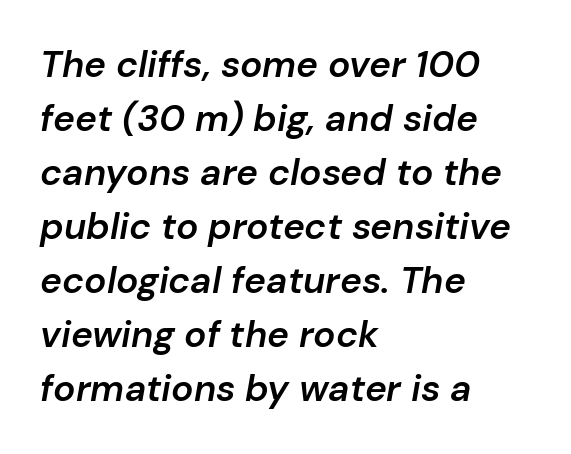
Q: Is the text bold? A: Semi-bold.
Q: Is the text italic (slanted)? A: Yes, it leans right by about 10 degrees.
Q: Is the text underlined? A: No.
Q: How is the paragraph aligned? A: Left-aligned.
Q: Is the spacing between letters normal or unusually wide? A: Normal.
Q: Is the spacing between lines tight, normal or loose? A: Normal.
Q: Width (condensed, normal, or wide)? A: Normal.
Q: Stroke contrast? A: Low.
Q: x-height? A: Medium.
Q: Monospaced? A: No.
